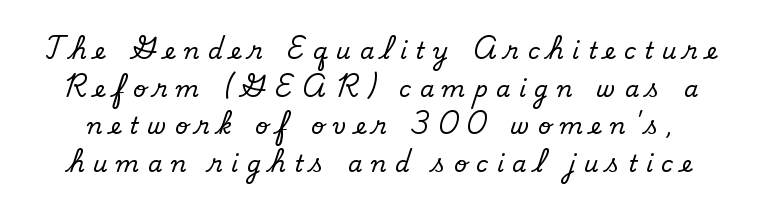
Q: Is the text bold? A: No.
Q: Is the text underlined? A: No.
Q: Is the spacing between letters normal or unusually wide? A: Unusually wide.
Q: Is the spacing between lines tight, normal or loose? A: Normal.
